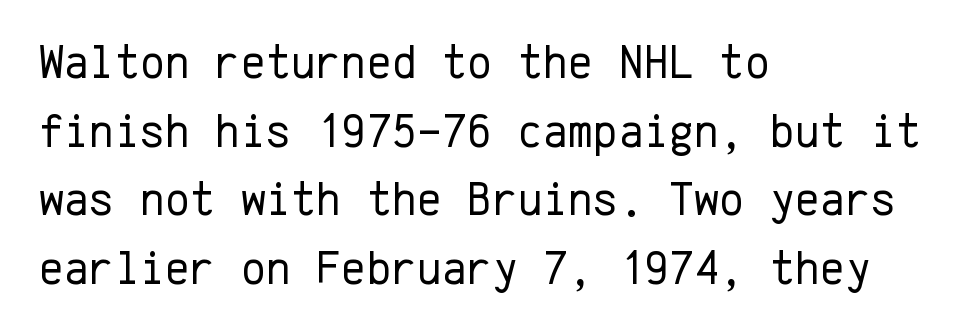
Leading matches the norm, producing a regular column. No heavy texture on the line: the type isn't bold. Spacing between characters is what you'd get straight out of the box. Every character here occupies the same horizontal width, giving the sample a typewriter-like rhythm.
